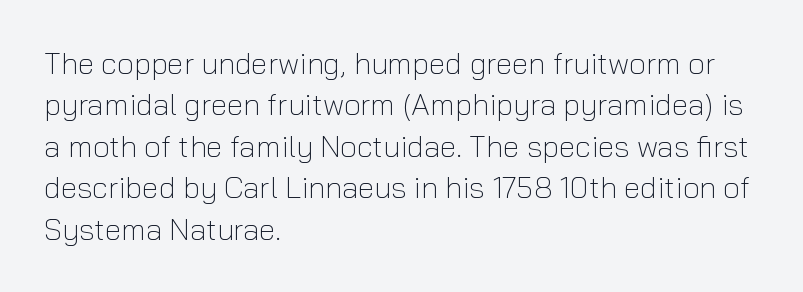
{"serif": "no", "italic": "no", "bold": "no", "weight": "light", "width": "normal", "stroke_contrast": "low", "x_height": "medium", "monospaced": "no", "underline": "no", "align": "left", "line_spacing": "normal", "line_spacing_ratio": 1.38, "letter_spacing": "normal", "letter_spacing_em": 0.0, "glyph_px": 30}
